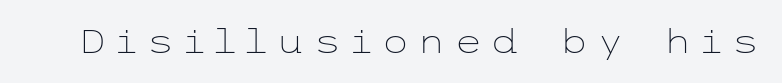
Inter-character spacing is expanded well beyond the font's built-in metrics. Observe the absence of serifs on each vertical stroke in this sample. Weight: regular or lighter. Words float on clear page, feet unadorned. Posture: straight, roman, zero tilt.
